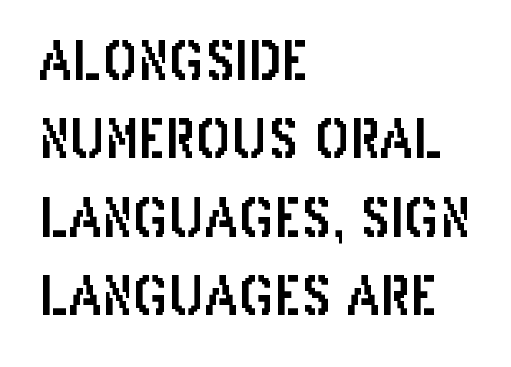
{"serif": "no", "italic": "no", "width": "condensed", "stroke_contrast": "low", "x_height": "large", "monospaced": "no", "underline": "no", "align": "left", "line_spacing": "normal", "line_spacing_ratio": 1.48, "letter_spacing": "normal", "letter_spacing_em": 0.0, "glyph_px": 53}
